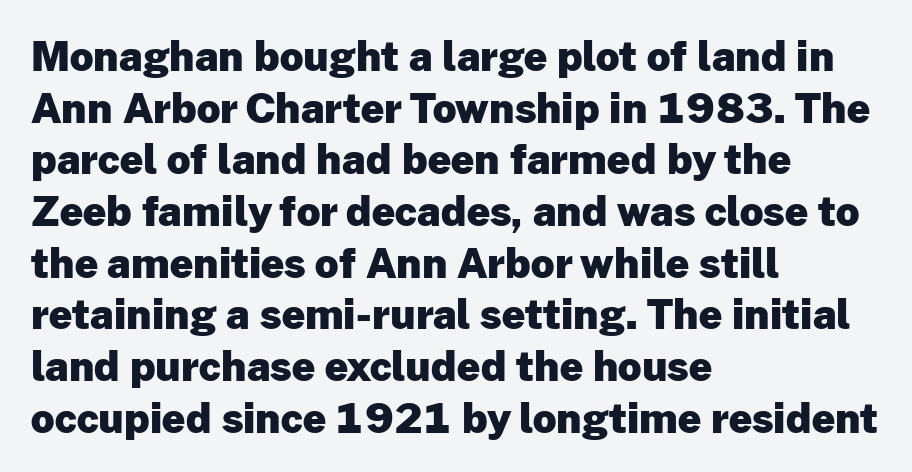
Thick stems and heavy bowls — unmistakably bold. I'd call this a sans setting — the letters go barefoot. The compositor pushed each line to the left boundary. A typesetter would call this zero additional tracking.
